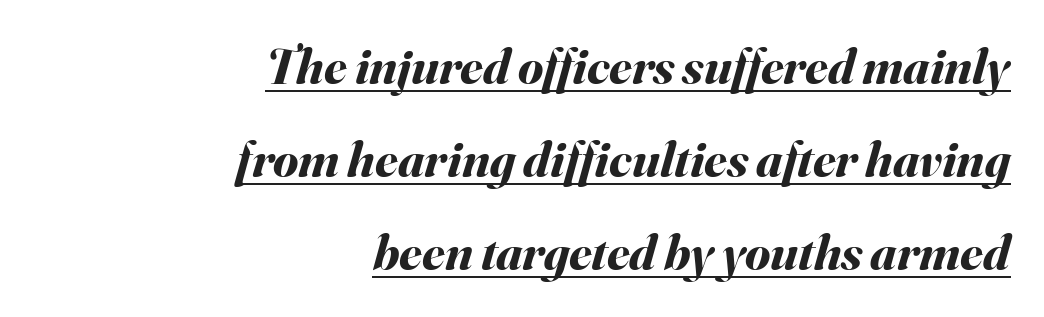
The image shows 51 px bold type, italic (leaning right); set right-aligned, line spacing 1.82x, normal letter spacing, underlined; medium stroke contrast and a small x-height.
